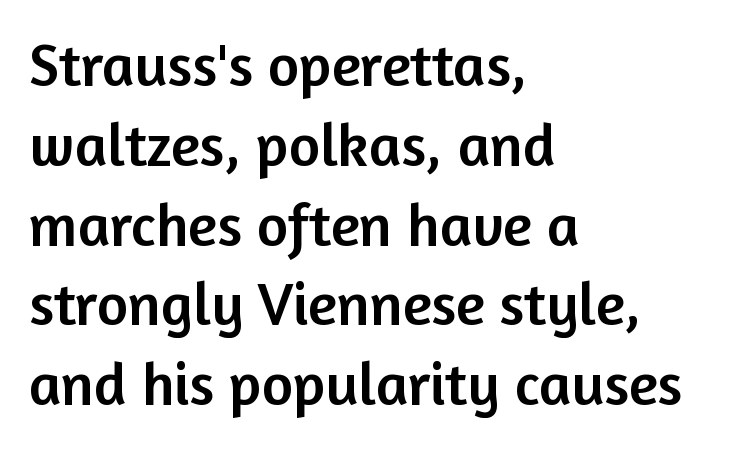
In CSS terms this would be text-align: left. These lines keep a tight, regular rhythm from letter to letter. To sum up the face: it is a sans, with no serifs. Clear beneath every line of the passage. The rendering uses natural spacing where letterforms have individual widths.
